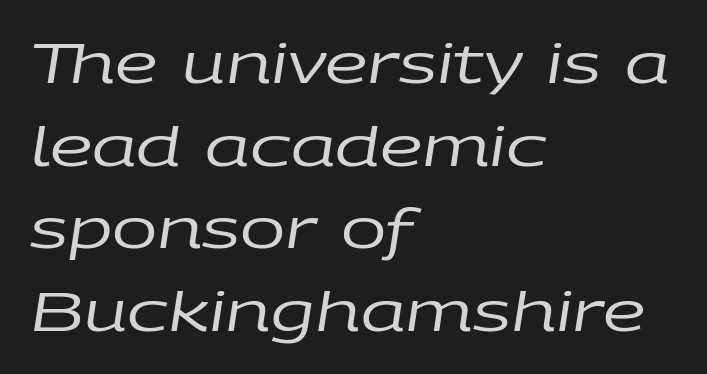
The compositor pushed each line to the left boundary. Here the designer chose a conventional face with non-uniform glyph widths. The font sits on the lighter half of the weight spectrum, regular included. Look at the tracking — it's just the regular setting, nothing added.
